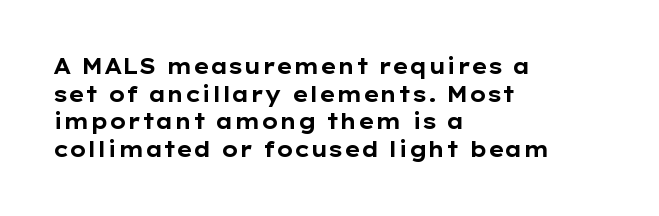
The image shows 21 px bold type, upright; set left-aligned, normal line spacing (1.31x), normal letter spacing, not underlined.
